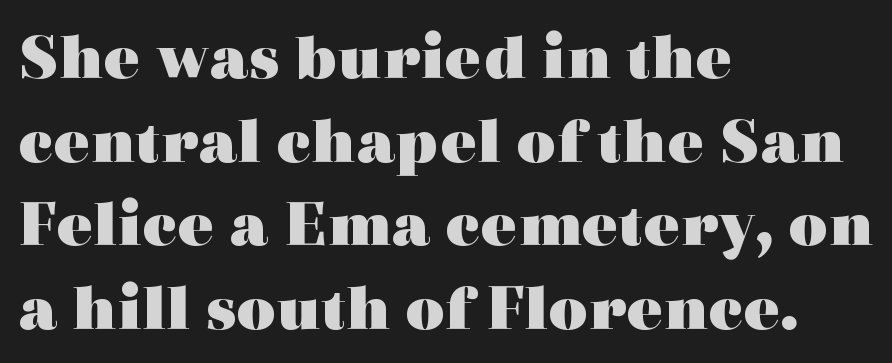
Strokes here are thick enough to call this a true bold. Each letter keeps its own natural width here, so spacing adapts to shape. The string is rendered with underlining switched off. Does the copy run flush right? No — it runs flush left. Italic: no, the glyphs are upright roman. Small tapered or slab feet sit at the stroke ends, so this counts as serif.
